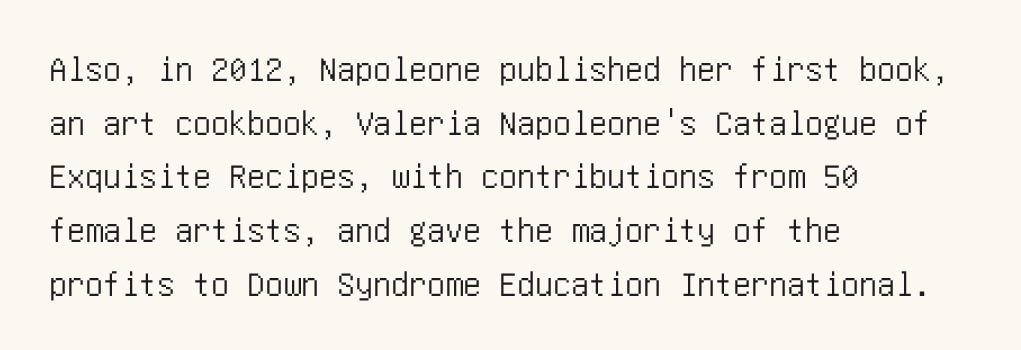
{"serif": "no", "italic": "no", "width": "condensed", "stroke_contrast": "low", "x_height": "large", "underline": "no", "align": "left", "line_spacing": "normal", "line_spacing_ratio": 1.49, "letter_spacing": "normal", "letter_spacing_em": 0.0, "glyph_px": 36}
